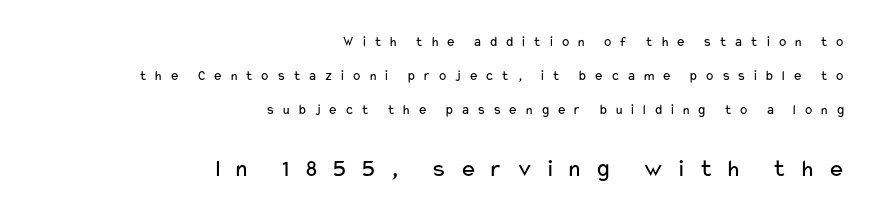
The face looks like a standard text weight, possibly lighter. Each line ends at the same right margin while the left side varies. Nobody drew a line under any word here. Summary of vertical rhythm: relaxed, with wide interline spacing. When letters stand straight like this, we call the style roman or upright. Inter-character spacing is expanded well beyond the font's built-in metrics.
